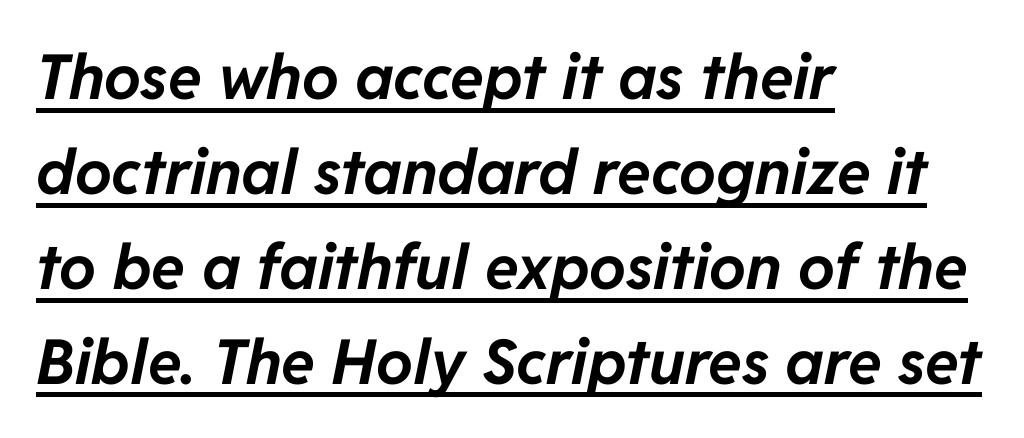
{"italic": "yes", "lean": "right", "slant_degrees": 11, "bold": "yes", "weight": "bold", "width": "normal", "stroke_contrast": "low", "x_height": "medium", "monospaced": "no", "underline": "yes", "align": "left", "line_spacing": "normal", "line_spacing_ratio": 1.53, "letter_spacing": "normal", "letter_spacing_em": 0.0, "glyph_px": 62}
